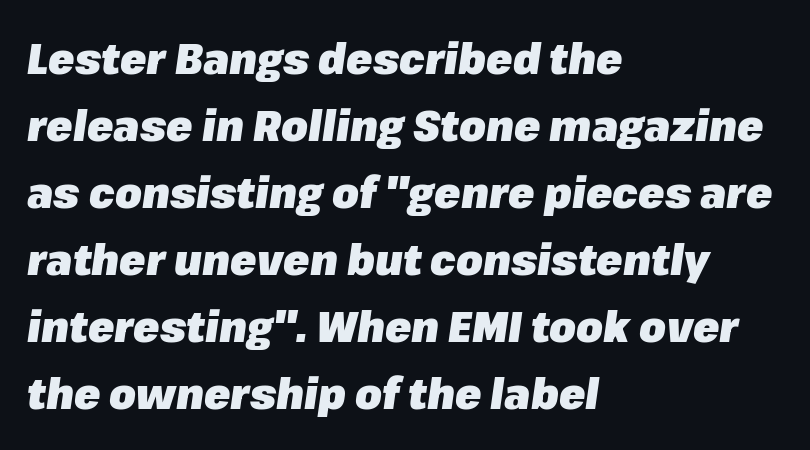
{"italic": "yes", "lean": "right", "slant_degrees": 8, "bold": "yes", "weight": "heavy", "width": "normal", "stroke_contrast": "low", "x_height": "medium", "monospaced": "no", "underline": "no", "align": "left", "line_spacing": "normal", "line_spacing_ratio": 1.56, "letter_spacing": "normal", "letter_spacing_em": 0.0, "glyph_px": 43}
